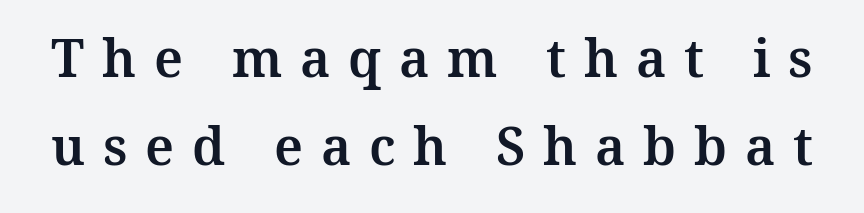
In terms of leading, this rendering sits right in the middle. Words float on clear page, feet unadorned. The passage shown has open, widely tracked lettering throughout. Varying glyph widths throughout — classic text-font behaviour. This rendering employs a face with finishing strokes, i.e., a serif. The lettering stays uniformly vertical, giving the passage a roman look.
